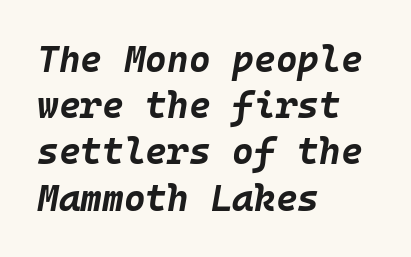
Pretty heavy lettering here — definitely bold. A normal amount of white space separates one row of letters from the next. The paragraph has a hard left edge and a soft right edge. The words here are not underlined. These lines are rendered in a fixed-pitch font.
